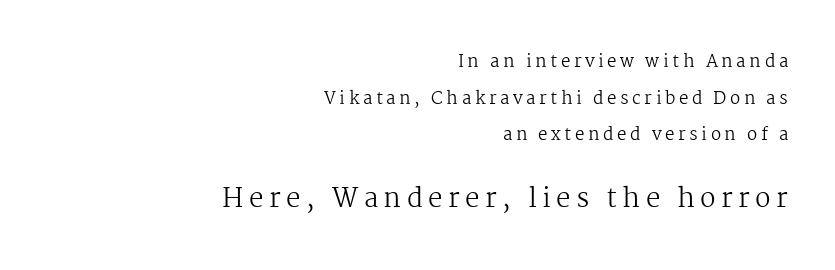
The composition opens small and finishes big. The typesetting does not lean heavy: it is not bold. These lines were composed using upright roman letters. What stands out about the letter spacing? Its width — letters are far apart. Students, observe: this is what heavily led, spacious text looks like.
